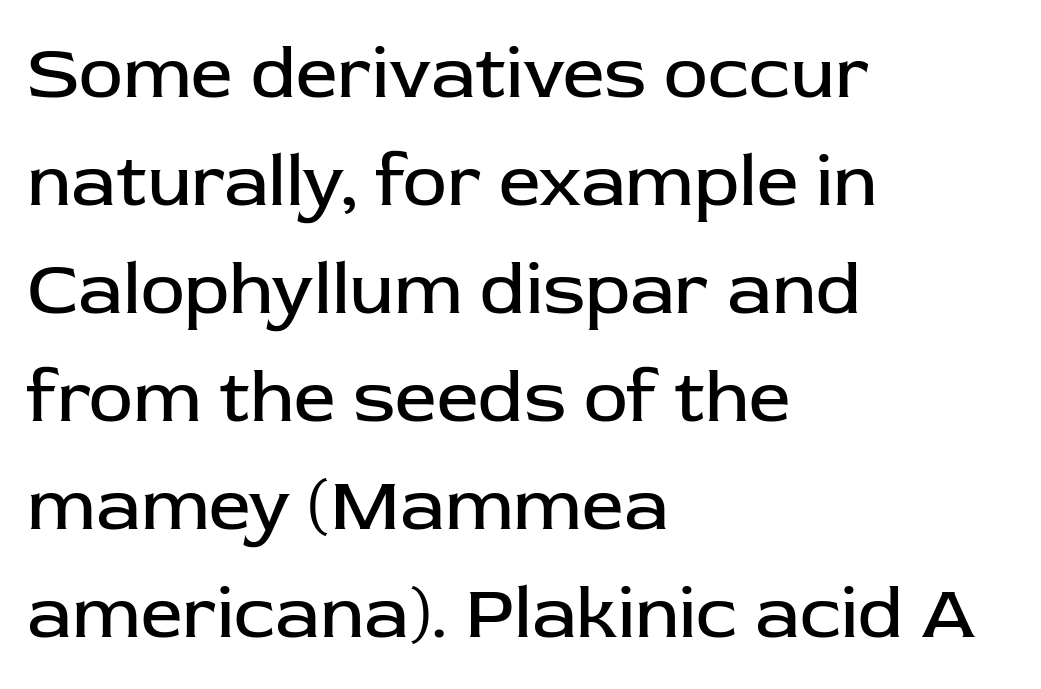
{"serif": "no", "italic": "no", "bold": "no", "weight": "regular", "width": "normal", "stroke_contrast": "low", "x_height": "medium", "monospaced": "no", "underline": "no", "align": "left", "line_spacing": "normal", "line_spacing_ratio": 1.46, "letter_spacing": "normal", "letter_spacing_em": 0.0, "glyph_px": 74}
